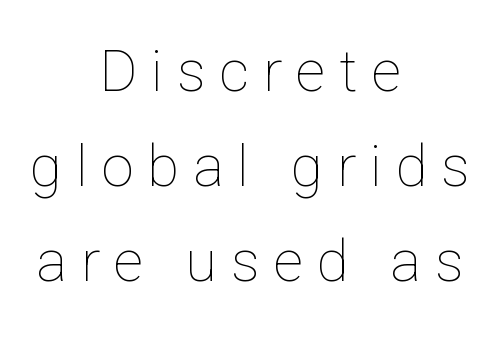
Q: Is the text bold? A: No.
Q: Is the text italic (slanted)? A: No, it is upright.
Q: Is the text underlined? A: No.
Q: How is the paragraph aligned? A: Centered.
Q: Is the spacing between letters normal or unusually wide? A: Unusually wide.
Q: Is the spacing between lines tight, normal or loose? A: Normal.
Q: Width (condensed, normal, or wide)? A: Normal.
Q: Stroke contrast? A: Low.
Q: x-height? A: Medium.
Q: Monospaced? A: No.
